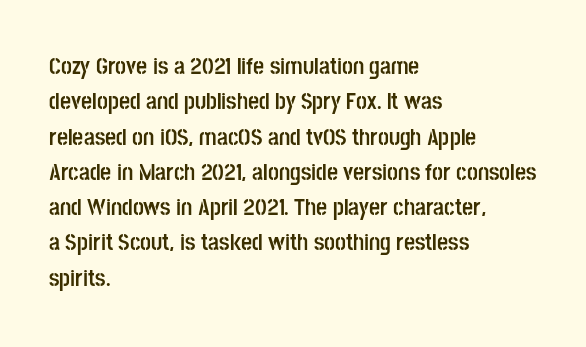
The baseline area is clear. Rendered with straight, roman letterforms. The face used here has the dense, thick strokes of a bold. One-word summary of the alignment: left.
